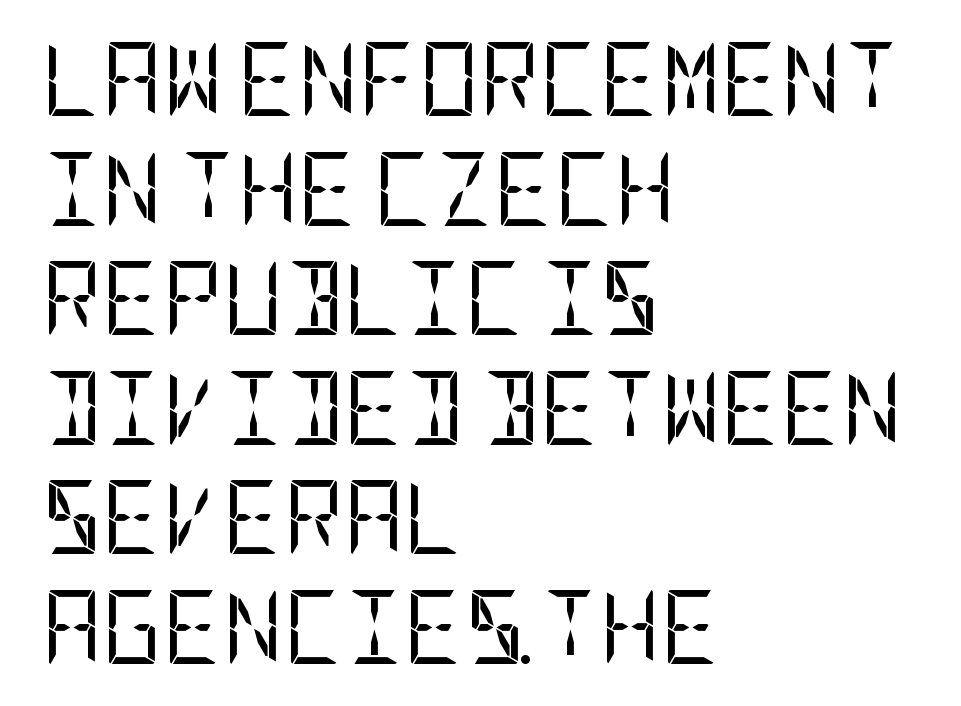
Upright lettering throughout. Whoever set this chose a conventional vertical rhythm. The area under the type is left untouched. In terms of letterspacing, this is plain default setting. Letters have the restrained weight of plain body copy at most.
